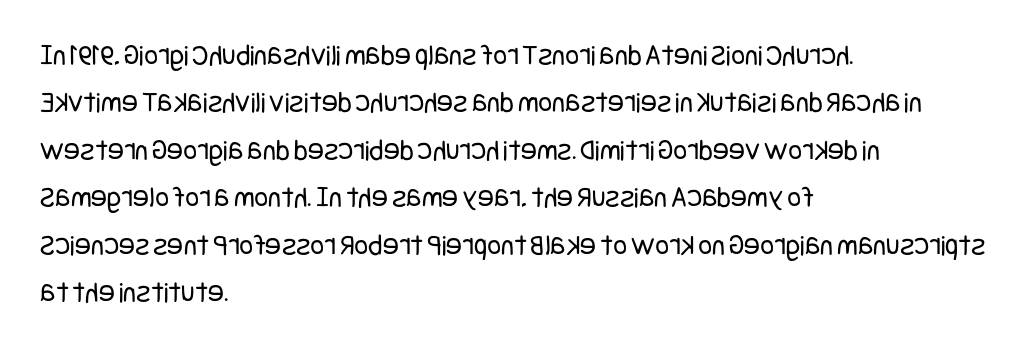
Is the letter spacing exaggerated? No — it looks like the ordinary default. Anything drawn beneath the words? Only blank space. Stem width sits at or under what a default text font uses. The typesetter chose a ragged-right arrangement here. This sample uses a sans-serif face.
